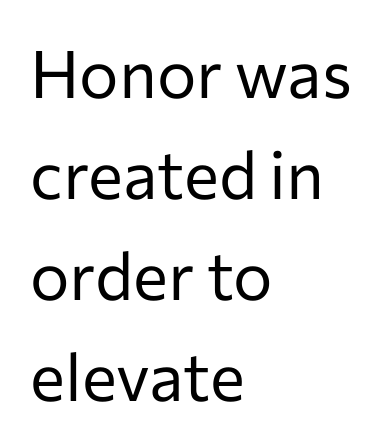
{"serif": "no", "italic": "no", "bold": "no", "weight": "regular", "width": "normal", "stroke_contrast": "low", "x_height": "medium", "monospaced": "no", "underline": "no", "align": "left", "line_spacing": "normal", "line_spacing_ratio": 1.53, "letter_spacing": "normal", "letter_spacing_em": 0.0, "glyph_px": 66}
